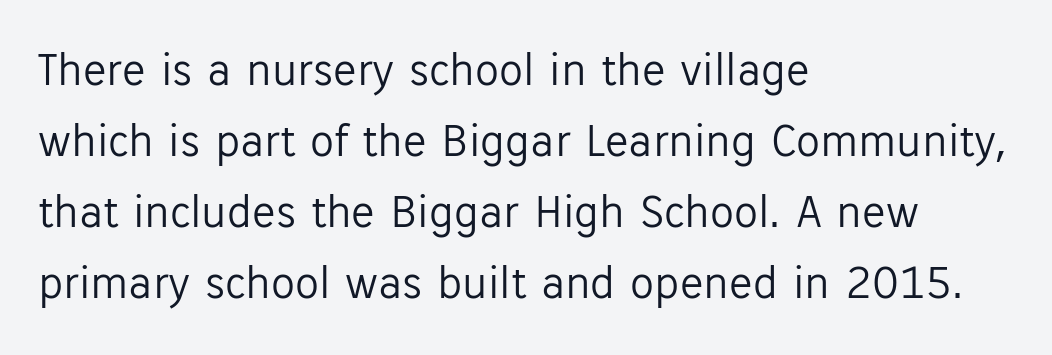
Q: Is the text bold? A: No.
Q: Is the text italic (slanted)? A: No, it is upright.
Q: Is the typeface a serif or a sans-serif typeface? A: Sans-serif.
Q: Is the text underlined? A: No.
Q: How is the paragraph aligned? A: Left-aligned.
Q: Is the spacing between letters normal or unusually wide? A: Normal.
Q: Is the spacing between lines tight, normal or loose? A: Normal.
Q: Width (condensed, normal, or wide)? A: Normal.
Q: Stroke contrast? A: Low.
Q: x-height? A: Medium.
Q: Monospaced? A: No.
